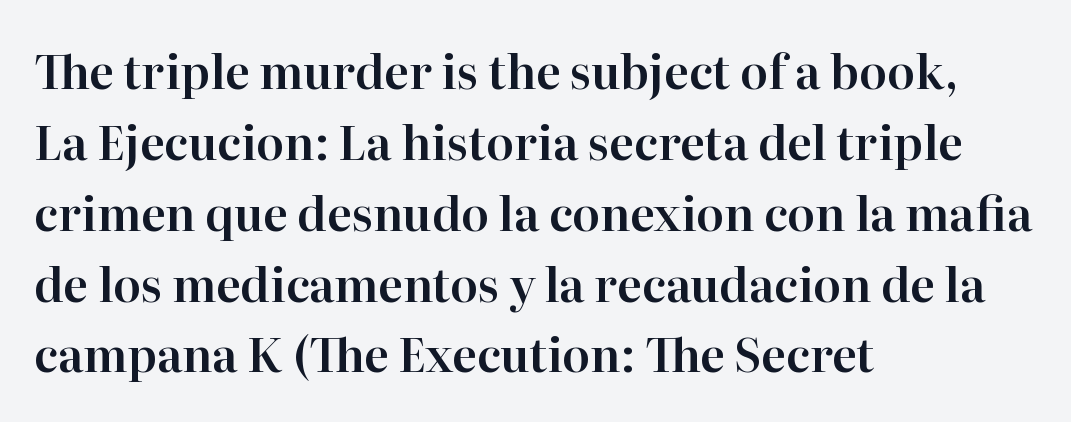
{"serif": "yes", "italic": "no", "width": "normal", "stroke_contrast": "high", "x_height": "medium", "monospaced": "no", "underline": "no", "align": "left", "line_spacing": "normal", "line_spacing_ratio": 1.54, "letter_spacing": "normal", "letter_spacing_em": 0.0, "glyph_px": 46}
